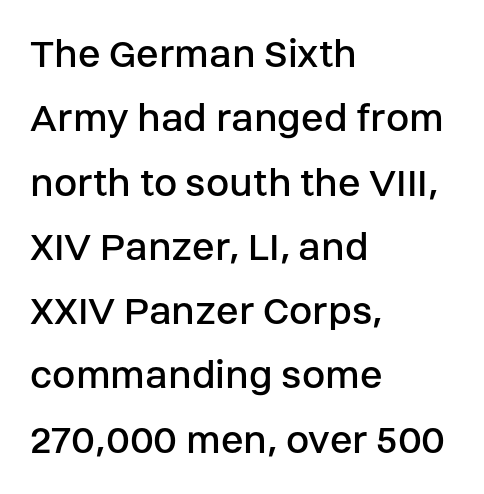
When letters stand straight like this, we call the style roman or upright. Observe the ordinary spacing: letters are neighbours, not strangers. Weight: regular or lighter. This sample has the flowing, uneven cadence of proportional lettering. Descenders hang freely into open space.
